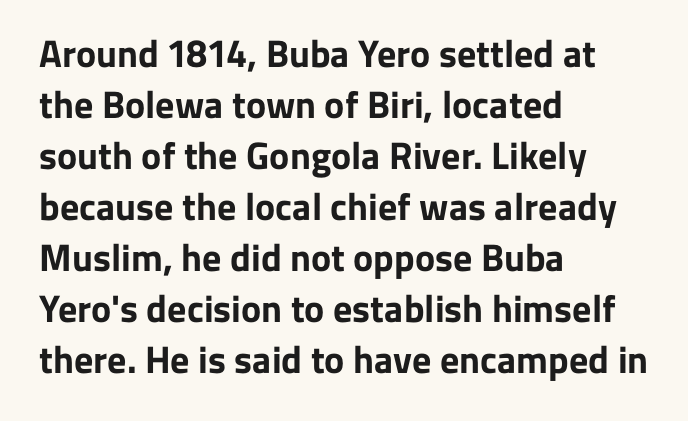
The text was rendered using a sans face with plain stroke endings. The lines sit at an ordinary, default distance from one another. Glance below the letters and you will spot only blank space. Its strokes are broad and dark, the hallmark of bold type.
